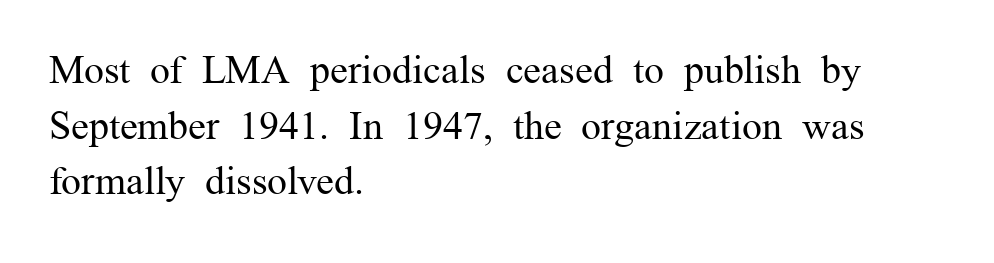
Q: Is the text bold? A: No.
Q: Is the text italic (slanted)? A: No, it is upright.
Q: Is the typeface a serif or a sans-serif typeface? A: Serif.
Q: Is the text underlined? A: No.
Q: How is the paragraph aligned? A: Left-aligned.
Q: Is the spacing between letters normal or unusually wide? A: Normal.
Q: Is the spacing between lines tight, normal or loose? A: Normal.
Q: Width (condensed, normal, or wide)? A: Normal.
Q: Stroke contrast? A: Medium.
Q: x-height? A: Medium.
Q: Monospaced? A: No.
